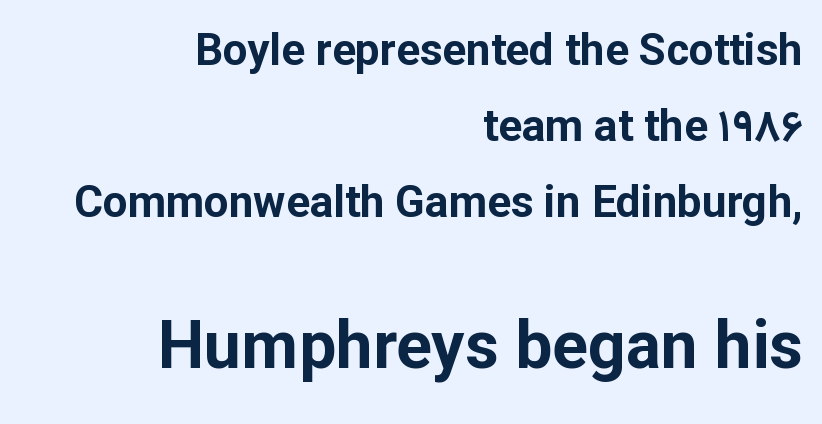
{"serif": "no", "italic": "no", "bold": "yes", "weight": "bold", "width": "normal", "stroke_contrast": "low", "x_height": "medium", "monospaced": "no", "underline": "no", "align": "right", "line_spacing_ratio": 1.73, "letter_spacing": "normal", "letter_spacing_em": 0.0, "larger_block": "second", "size_ratio": 1.5, "glyph_px": 66}
